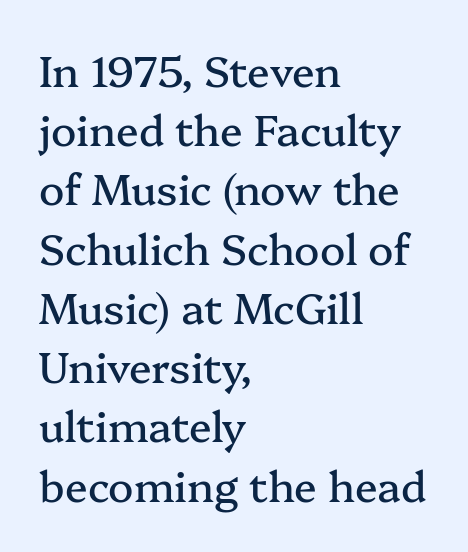
The image shows 42 px serif type, upright; set left-aligned, normal line spacing (1.41x), normal letter spacing, not underlined; medium stroke contrast and a medium x-height.
